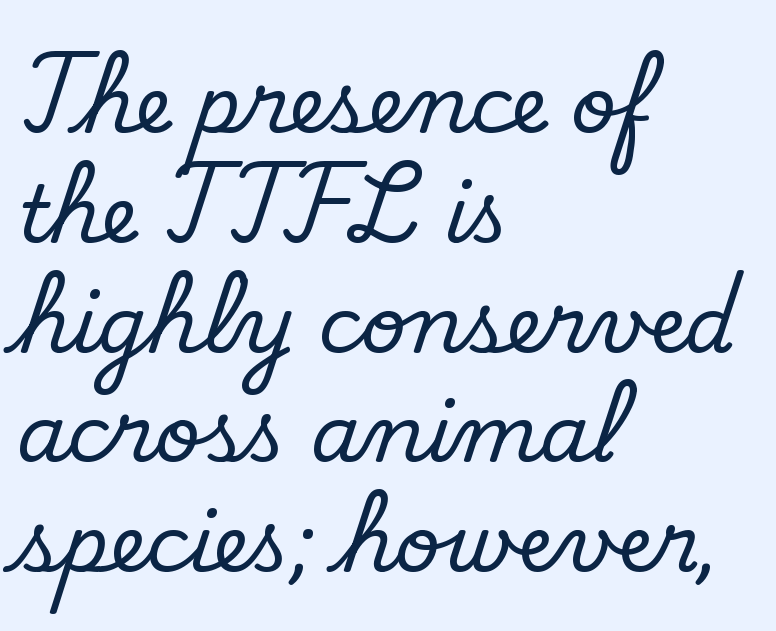
{"serif": "no", "bold": "no", "weight": "regular", "width": "normal", "stroke_contrast": "low", "x_height": "small", "monospaced": "no", "underline": "no", "align": "left", "line_spacing": "normal", "line_spacing_ratio": 1.39, "letter_spacing": "normal", "letter_spacing_em": 0.0, "glyph_px": 79}
